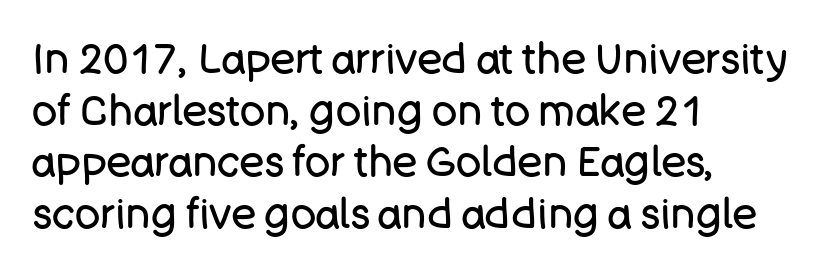
Q: Is the text bold? A: No.
Q: Is the text italic (slanted)? A: No, it is upright.
Q: Is the typeface a serif or a sans-serif typeface? A: Sans-serif.
Q: Is the text underlined? A: No.
Q: How is the paragraph aligned? A: Left-aligned.
Q: Is the spacing between letters normal or unusually wide? A: Normal.
Q: Width (condensed, normal, or wide)? A: Normal.
Q: Stroke contrast? A: Low.
Q: x-height? A: Large.
Q: Monospaced? A: No.
